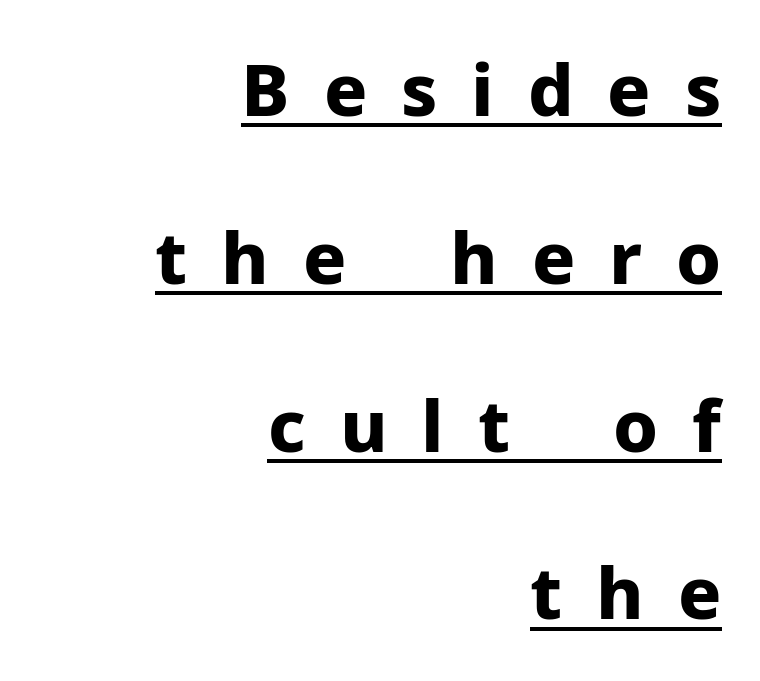
Q: Is the text bold? A: Yes.
Q: Is the text italic (slanted)? A: No, it is upright.
Q: Is the typeface a serif or a sans-serif typeface? A: Sans-serif.
Q: Is the text underlined? A: Yes.
Q: How is the paragraph aligned? A: Right-aligned.
Q: Is the spacing between letters normal or unusually wide? A: Unusually wide.
Q: Is the spacing between lines tight, normal or loose? A: Loose.
Q: Width (condensed, normal, or wide)? A: Normal.
Q: Stroke contrast? A: Low.
Q: x-height? A: Medium.
Q: Monospaced? A: No.
